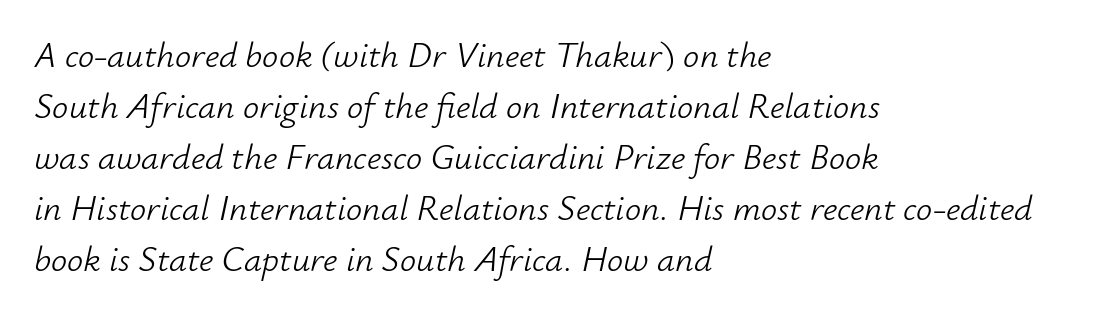
The image shows 36 px light type, italic (leaning right); set left-aligned, normal line spacing (1.42x), normal letter spacing, not underlined; low stroke contrast and a small x-height.
